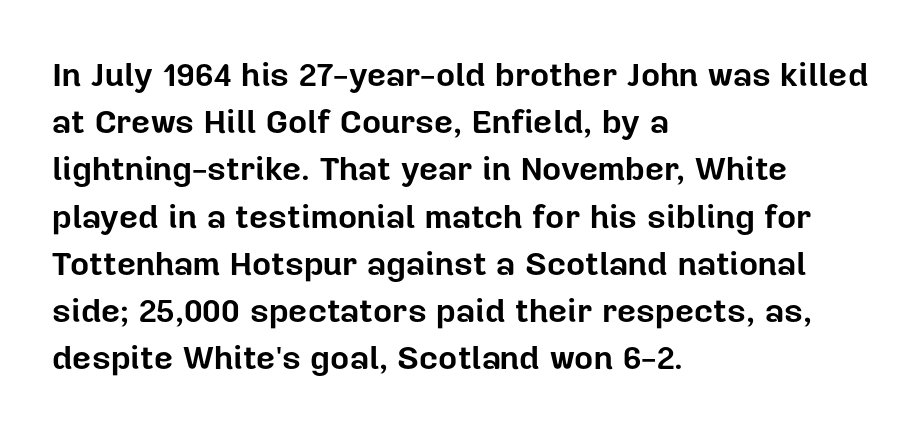
The ragged edge is on the right, which tells us the setting is flush left. Check under the words: just untouched page. Typesetter's note: full bold, strokes at maximum text heaviness. The tracking reads as untouched default to a designer's eye. Rows of type keep a routine distance in the vertical direction. Serifs: no, the terminals of the letterforms are clean.
